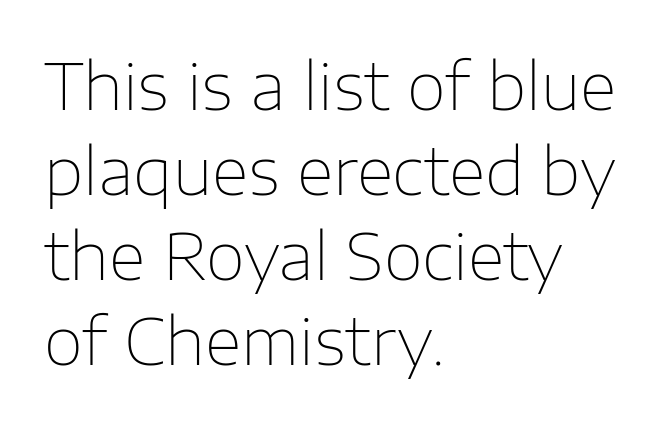
Q: Is the text bold? A: No.
Q: Is the text italic (slanted)? A: No, it is upright.
Q: Is the typeface a serif or a sans-serif typeface? A: Sans-serif.
Q: Is the text underlined? A: No.
Q: How is the paragraph aligned? A: Left-aligned.
Q: Is the spacing between letters normal or unusually wide? A: Normal.
Q: Is the spacing between lines tight, normal or loose? A: Normal.
Q: Width (condensed, normal, or wide)? A: Normal.
Q: Stroke contrast? A: Low.
Q: x-height? A: Medium.
Q: Monospaced? A: No.
